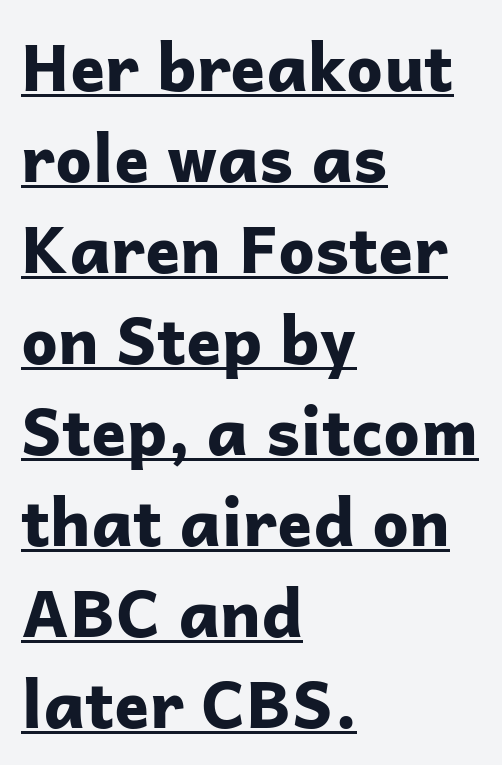
{"serif": "no", "italic": "no", "bold": "yes", "weight": "bold", "width": "normal", "stroke_contrast": "low", "x_height": "medium", "monospaced": "no", "underline": "yes", "align": "left", "line_spacing": "normal", "line_spacing_ratio": 1.4, "letter_spacing": "normal", "letter_spacing_em": 0.0, "glyph_px": 65}
